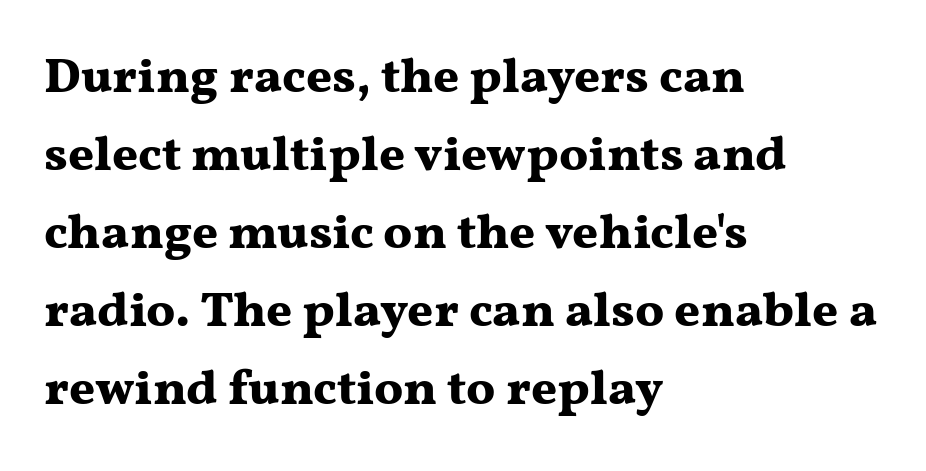
Q: Is the text bold? A: Yes.
Q: Is the text italic (slanted)? A: No, it is upright.
Q: Is the typeface a serif or a sans-serif typeface? A: Serif.
Q: Is the text underlined? A: No.
Q: How is the paragraph aligned? A: Left-aligned.
Q: Is the spacing between letters normal or unusually wide? A: Normal.
Q: Is the spacing between lines tight, normal or loose? A: Normal.
Q: Width (condensed, normal, or wide)? A: Wide.
Q: Stroke contrast? A: Medium.
Q: x-height? A: Medium.
Q: Monospaced? A: No.
